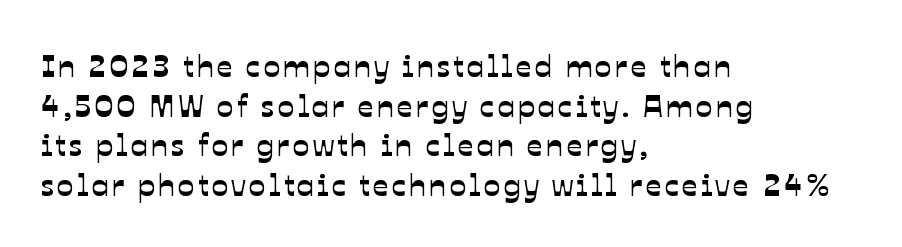
Q: Is the typeface a serif or a sans-serif typeface? A: Sans-serif.
Q: Is the text underlined? A: No.
Q: How is the paragraph aligned? A: Left-aligned.
Q: Is the spacing between lines tight, normal or loose? A: Normal.
Q: Width (condensed, normal, or wide)? A: Normal.
Q: Stroke contrast? A: Low.
Q: x-height? A: Medium.
Q: Monospaced? A: No.
